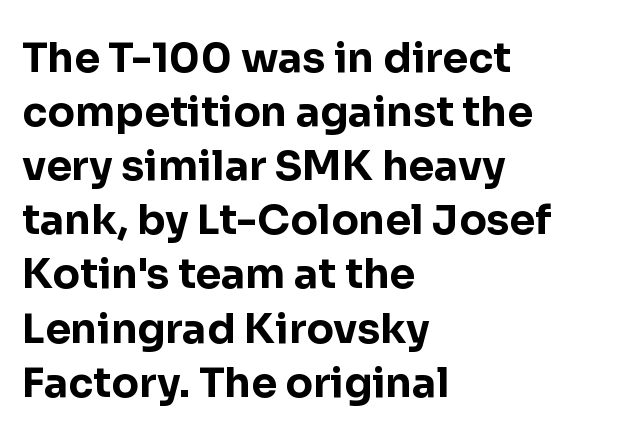
No extra tracking has been applied to these lines. All the whitespace from short lines collects on the right. Here the designer chose a conventional face with non-uniform glyph widths. The passage shown is not underscored anywhere. These words are printed bold, with thick strokes throughout. Interline gaps are of average width in this sample.
